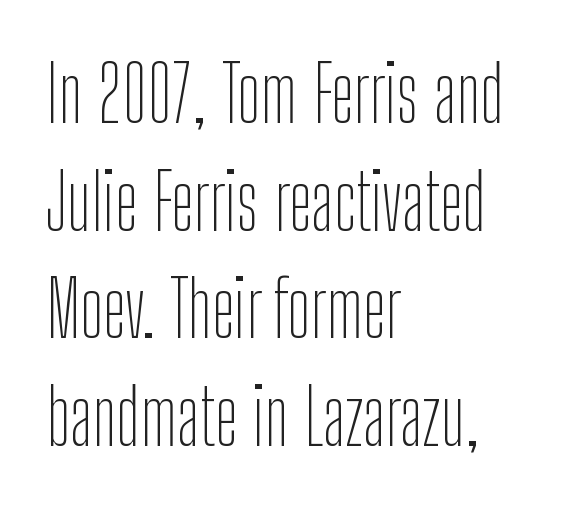
Q: Is the text bold? A: No.
Q: Is the text italic (slanted)? A: No, it is upright.
Q: Is the typeface a serif or a sans-serif typeface? A: Sans-serif.
Q: Is the text underlined? A: No.
Q: How is the paragraph aligned? A: Left-aligned.
Q: Is the spacing between letters normal or unusually wide? A: Normal.
Q: Is the spacing between lines tight, normal or loose? A: Normal.
Q: Width (condensed, normal, or wide)? A: Condensed.
Q: Stroke contrast? A: Low.
Q: x-height? A: Medium.
Q: Monospaced? A: No.
